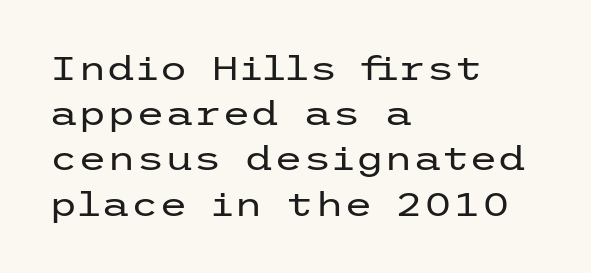
{"serif": "no", "italic": "no", "bold": "no", "weight": "regular", "width": "wide", "stroke_contrast": "low", "x_height": "medium", "underline": "no", "align": "left", "line_spacing": "normal", "line_spacing_ratio": 1.37, "letter_spacing": "normal", "letter_spacing_em": 0.0, "glyph_px": 33}
